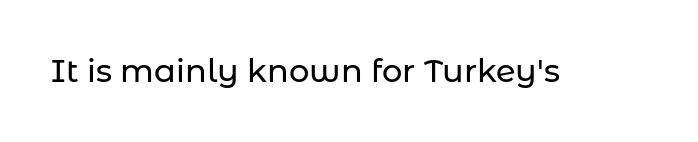
Q: Is the text italic (slanted)? A: No, it is upright.
Q: Is the typeface a serif or a sans-serif typeface? A: Sans-serif.
Q: Is the text underlined? A: No.
Q: Is the spacing between letters normal or unusually wide? A: Normal.
Q: Width (condensed, normal, or wide)? A: Normal.
Q: Stroke contrast? A: Low.
Q: x-height? A: Medium.
Q: Monospaced? A: No.
